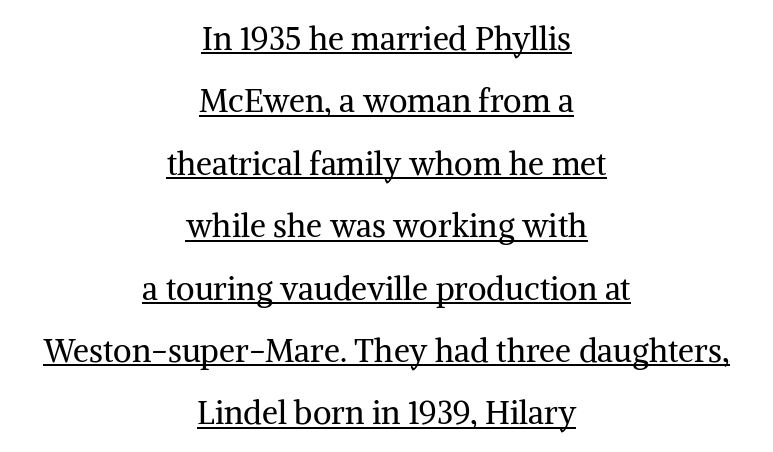
Q: Is the text bold? A: No.
Q: Is the text italic (slanted)? A: No, it is upright.
Q: Is the typeface a serif or a sans-serif typeface? A: Serif.
Q: Is the text underlined? A: Yes.
Q: How is the paragraph aligned? A: Centered.
Q: Is the spacing between letters normal or unusually wide? A: Normal.
Q: Is the spacing between lines tight, normal or loose? A: Loose.
Q: Width (condensed, normal, or wide)? A: Normal.
Q: Stroke contrast? A: Medium.
Q: x-height? A: Medium.
Q: Monospaced? A: No.
